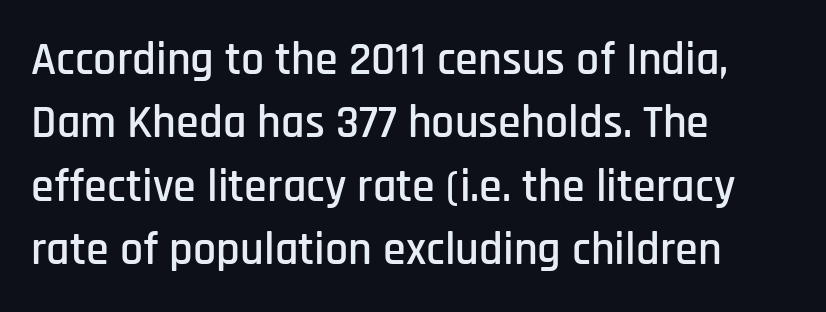
If you drew a line through each stem, it would be perfectly vertical. Caption: multi-line text, flush left, ragged right. Standard letterfit; no display-style spreading of the glyphs. Nothing sits at the stroke ends, so this counts as sans-serif.
